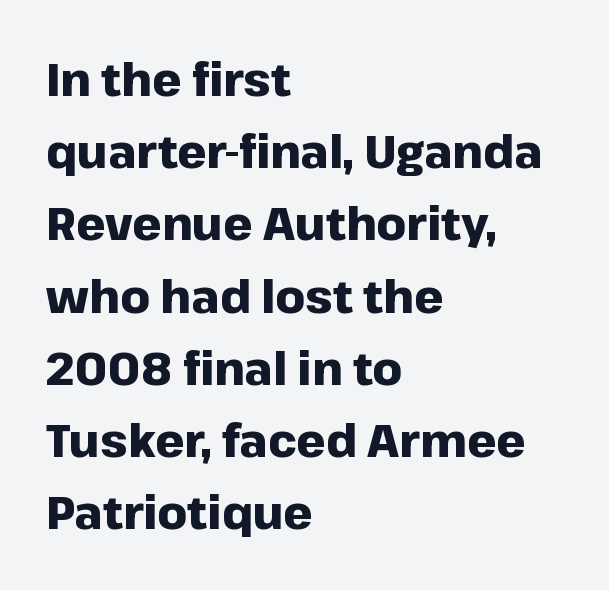
The image shows 46 px heavy sans-serif type, upright; set left-aligned, normal line spacing (1.57x), normal letter spacing, not underlined; low stroke contrast and a medium x-height.
